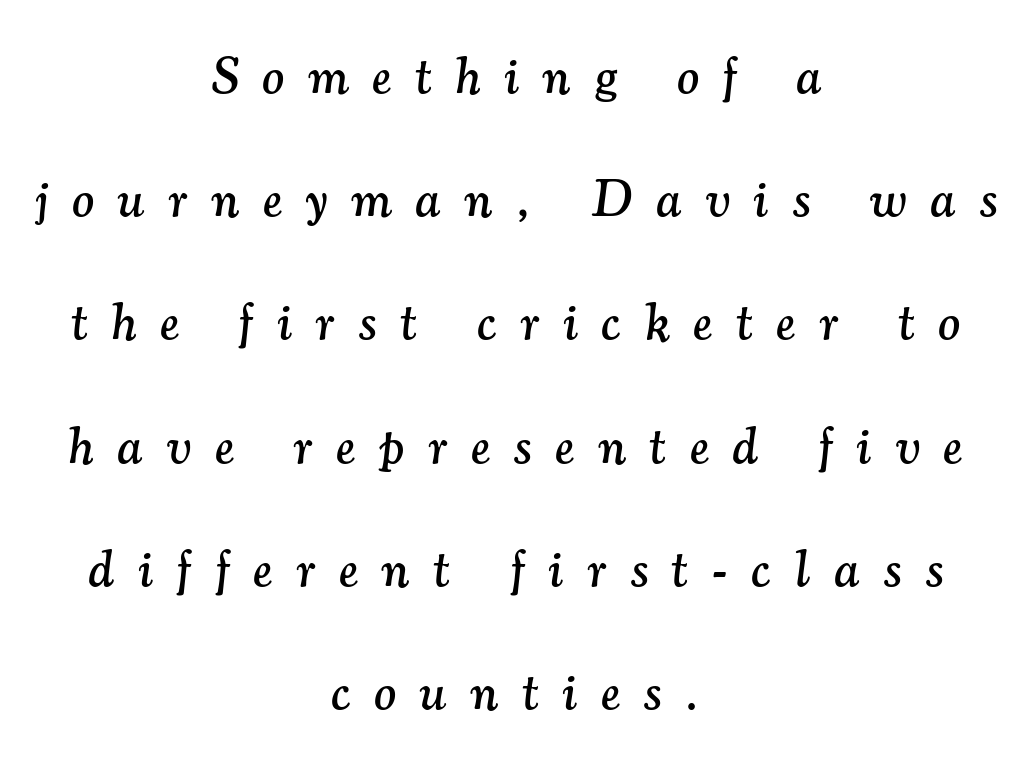
Q: Is the text italic (slanted)? A: Yes, it leans right by about 7 degrees.
Q: Is the typeface a serif or a sans-serif typeface? A: Serif.
Q: Is the text underlined? A: No.
Q: How is the paragraph aligned? A: Centered.
Q: Is the spacing between letters normal or unusually wide? A: Unusually wide.
Q: Is the spacing between lines tight, normal or loose? A: Loose.
Q: Width (condensed, normal, or wide)? A: Normal.
Q: Stroke contrast? A: Medium.
Q: x-height? A: Small.
Q: Monospaced? A: No.
